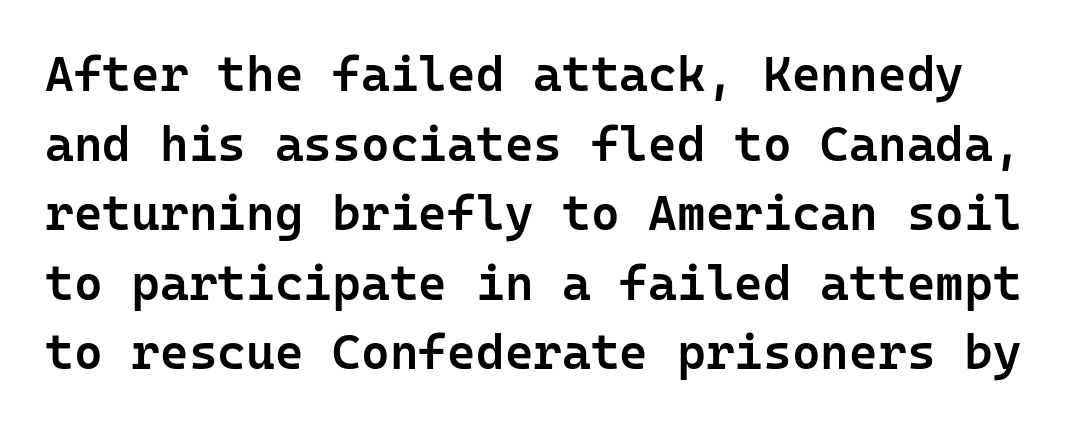
{"serif": "no", "italic": "no", "bold": "semi", "weight": "semibold", "width": "normal", "stroke_contrast": "low", "x_height": "medium", "monospaced": "yes", "underline": "no", "line_spacing": "normal", "line_spacing_ratio": 1.42, "letter_spacing": "normal", "letter_spacing_em": 0.0, "glyph_px": 49}
